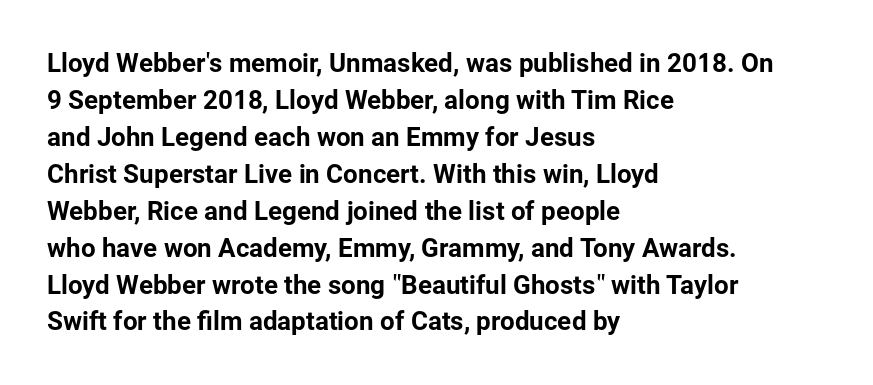
The image shows 26 px text type, upright; set left-aligned, normal line spacing (1.42x), normal letter spacing, not underlined.
